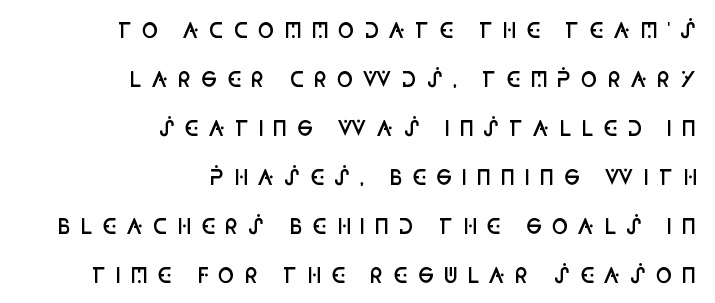
{"italic": "no", "bold": "semi", "underline": "no", "align": "right", "line_spacing": "loose", "line_spacing_ratio": 2.45, "letter_spacing": "wide", "letter_spacing_em": 0.46, "glyph_px": 20}
